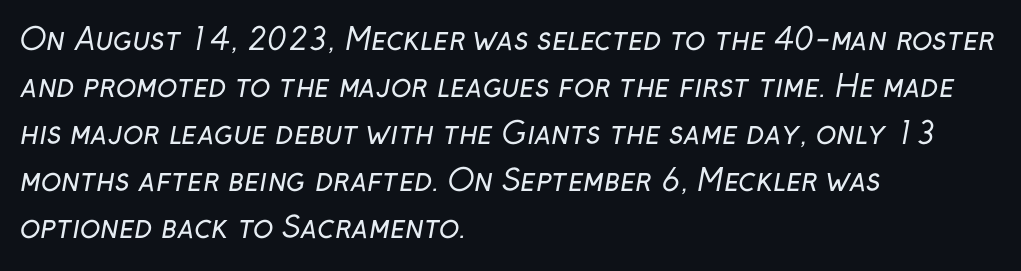
Short note: letters normally spaced. Is this a sans? Yes — the strokes have no serifs. Does the leading feel generous? No, just average. These lines stack with their left ends in a neat column.
